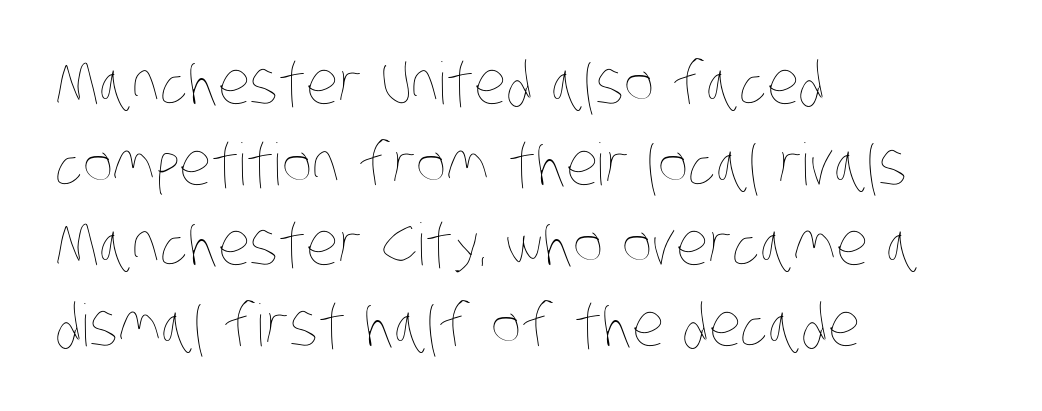
The image shows 58 px thin, condensed type; set left-aligned, normal line spacing (1.39x), normal letter spacing, not underlined; low stroke contrast and a large x-height.
